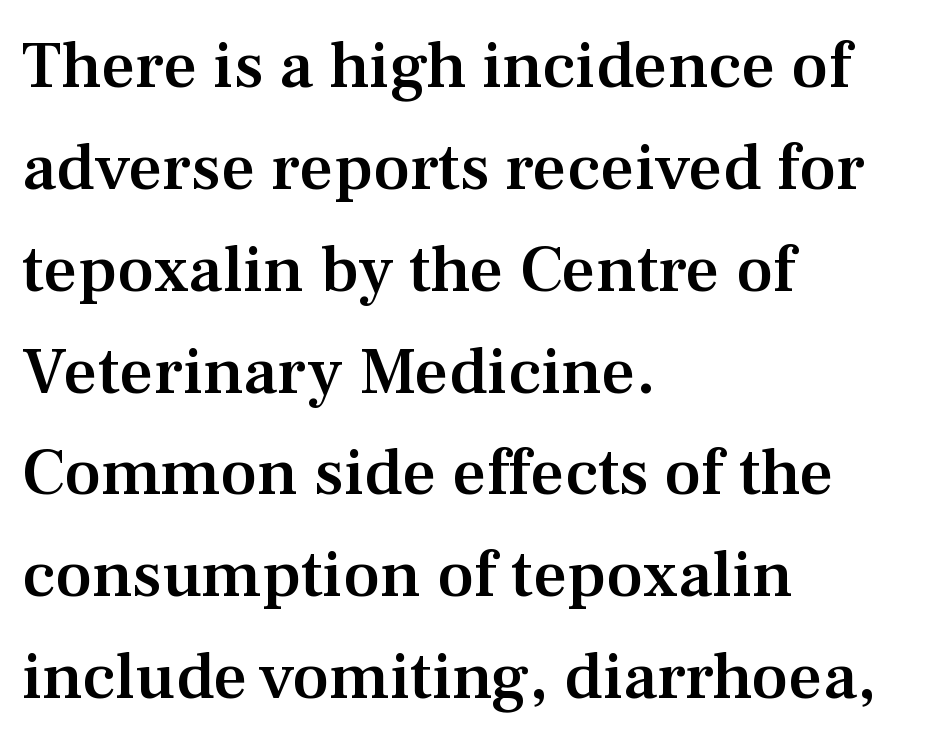
A typesetter would call this leading conventional body-copy spacing. Each glyph is drawn with semibold strokes, heavier than normal yet not fully bold. Each letter keeps its own natural width here, so spacing adapts to shape. The space directly below the letters is spotless. Style check: upright. This rendering employs a face with finishing strokes, i.e., a serif.
